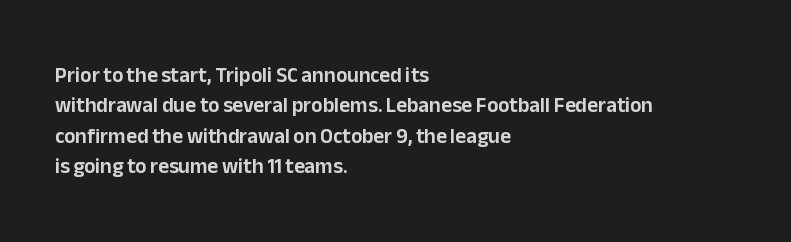
The image shows 21 px text type, upright; set left-aligned, normal line spacing (1.45x), normal letter spacing, not underlined.
